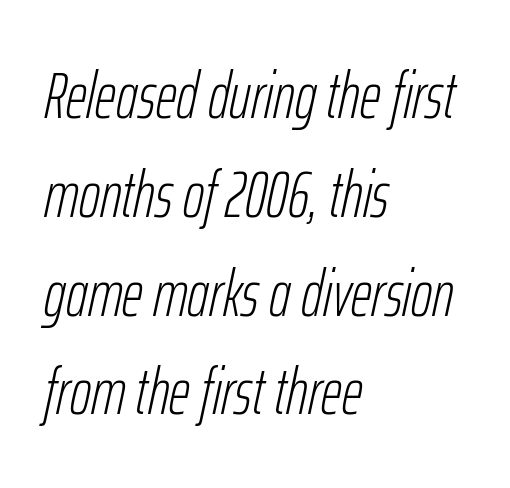
The image shows 65 px light, condensed type, italic (leaning right); set left-aligned, normal line spacing (1.52x), normal letter spacing, not underlined; low stroke contrast and a medium x-height.
